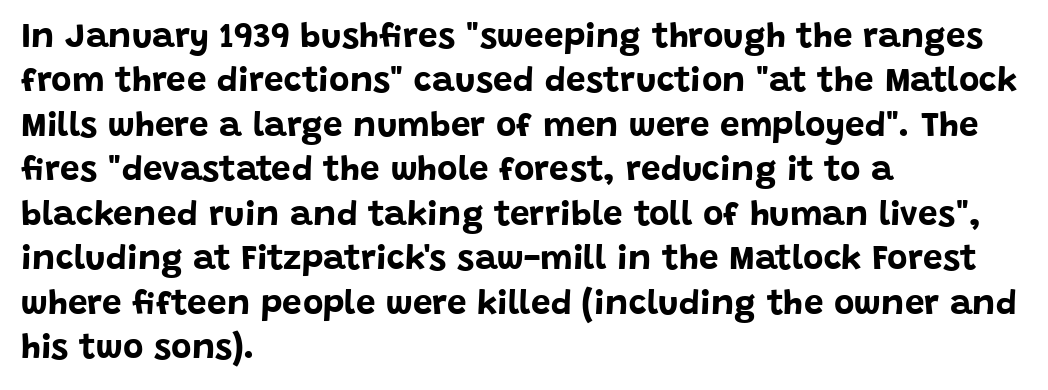
These lines are composed in type without serifs. You could not count columns in this text — the font is proportionally spaced. Leading: standard. Plenty of ink on the page — the face is bold.
